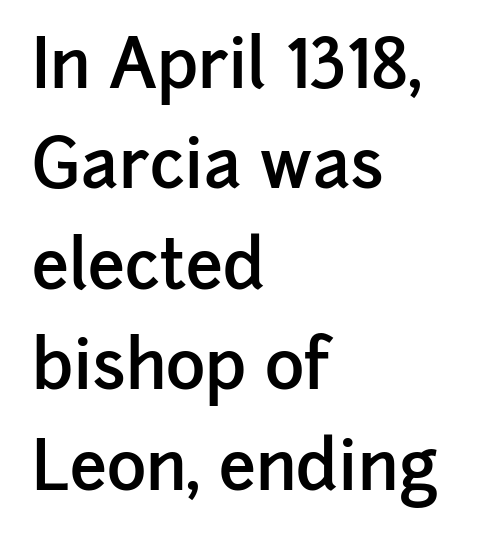
These lines are composed in type without serifs. The gaps between neighbouring characters are ordinary and unremarkable. Summary of weight: moderately heavy, a semibold. You can tell it's not italic because the verticals are truly vertical.
